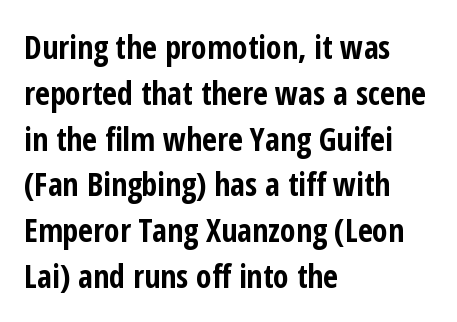
You could not count columns in this text — the font is proportionally spaced. Anything drawn beneath the words? Only blank space. The lettering stays uniformly vertical, giving the passage a roman look. If you drew a ruler down the left edge, every line would touch it. Glyph-to-glyph distance matches everyday printed text.
